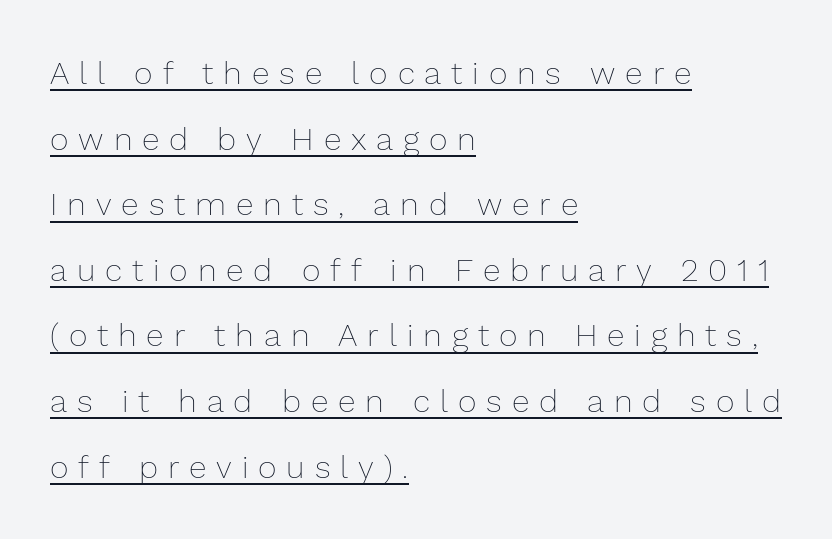
{"italic": "no", "bold": "no", "weight": "thin", "width": "normal", "stroke_contrast": "low", "x_height": "medium", "monospaced": "no", "underline": "yes", "align": "left", "line_spacing": "loose", "line_spacing_ratio": 2.05, "letter_spacing": "wide", "letter_spacing_em": 0.31, "glyph_px": 32}
